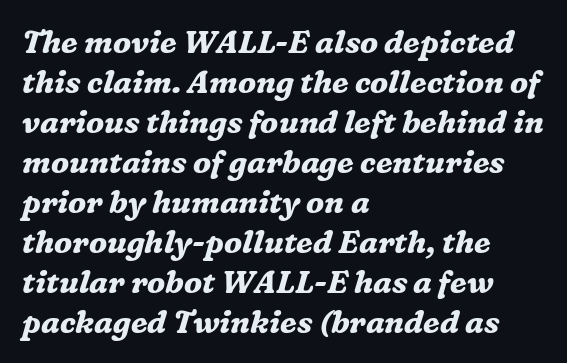
{"serif": "yes", "italic": "yes", "lean": "right", "slant_degrees": 16, "bold": "yes", "weight": "bold", "width": "normal", "stroke_contrast": "medium", "x_height": "medium", "monospaced": "no", "underline": "no", "align": "left", "line_spacing": "normal", "line_spacing_ratio": 1.29, "letter_spacing": "normal", "letter_spacing_em": 0.0, "glyph_px": 31}
